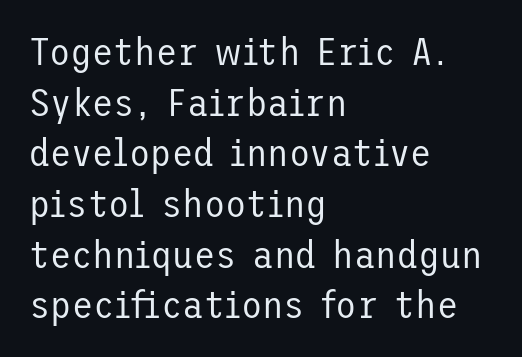
If you drew a line through each stem, it would be perfectly vertical. Where is the straight margin? On the left. Think standard paragraph weight, or any step lighter than that. The rendering uses a moderate line-height, typical for paragraphs.
